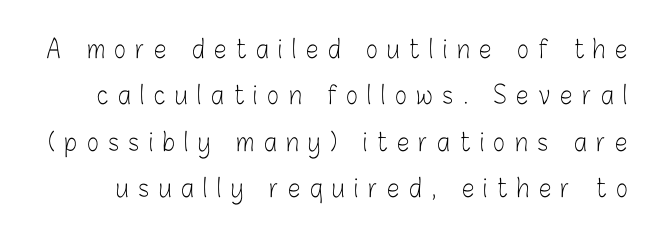
{"italic": "no", "bold": "no", "underline": "no", "line_spacing_ratio": 1.86, "letter_spacing": "wide", "letter_spacing_em": 0.39, "glyph_px": 25}
